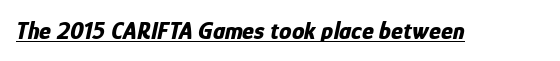
The image shows 25 px bold type, italic (leaning right); set normal letter spacing, underlined.
